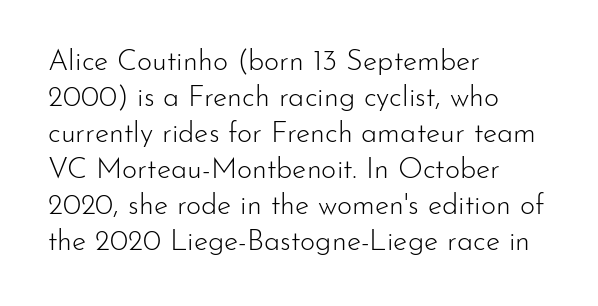
The image shows 29 px light sans-serif type, upright; set left-aligned, line spacing 1.24x, normal letter spacing, not underlined; low stroke contrast and a small x-height.
